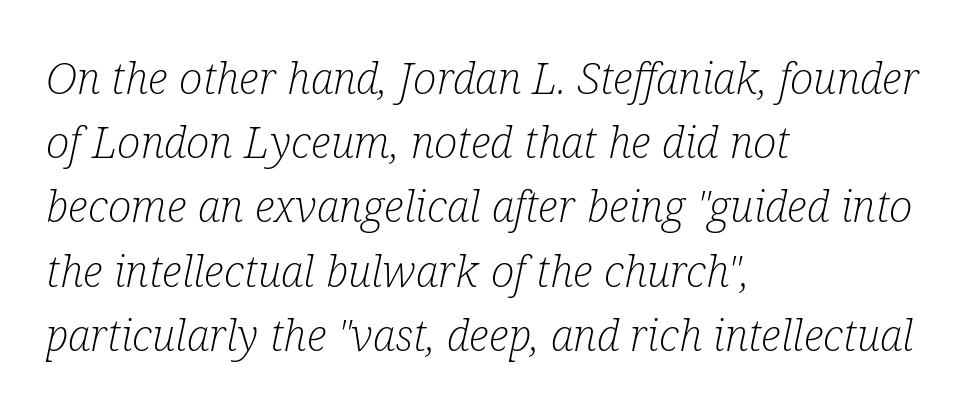
{"serif": "yes", "italic": "yes", "lean": "right", "slant_degrees": 12, "bold": "no", "weight": "light", "width": "condensed", "stroke_contrast": "low", "x_height": "medium", "monospaced": "no", "underline": "no", "align": "left", "line_spacing": "normal", "line_spacing_ratio": 1.46, "letter_spacing": "normal", "letter_spacing_em": 0.0, "glyph_px": 44}
